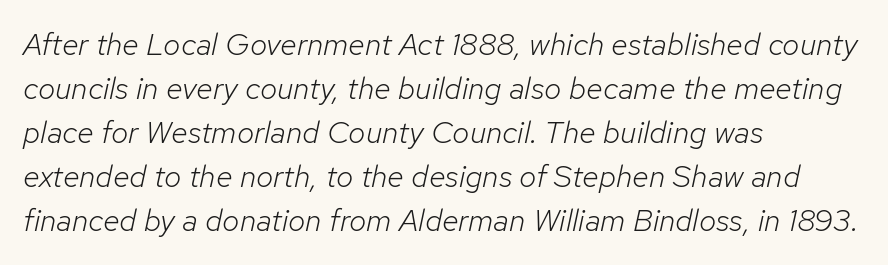
An italicized treatment has been applied to the whole sample. The passage shown is typed in a proportional face where columns would drift. The baseline area is clear. This reads as an unemphasized weight, regular at the heaviest. Characters follow at the spacing the type designer built in. These lines stack with their left ends in a neat column.
